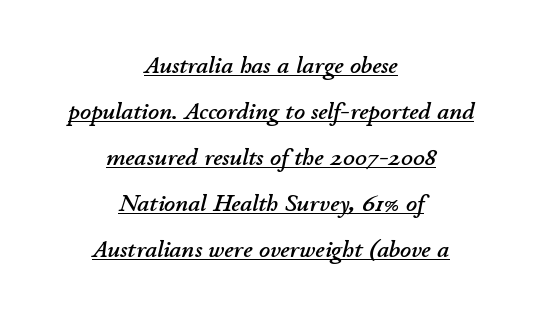
{"italic": "yes", "lean": "right", "slant_degrees": 11, "underline": "yes", "align": "center", "line_spacing": "loose", "line_spacing_ratio": 1.92, "letter_spacing": "normal", "letter_spacing_em": 0.0, "glyph_px": 24}
